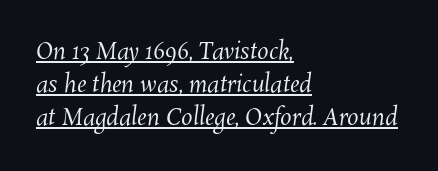
Q: Is the text bold? A: No.
Q: Is the text underlined? A: Yes.
Q: How is the paragraph aligned? A: Left-aligned.
Q: Is the spacing between letters normal or unusually wide? A: Normal.
Q: Is the spacing between lines tight, normal or loose? A: Normal.
